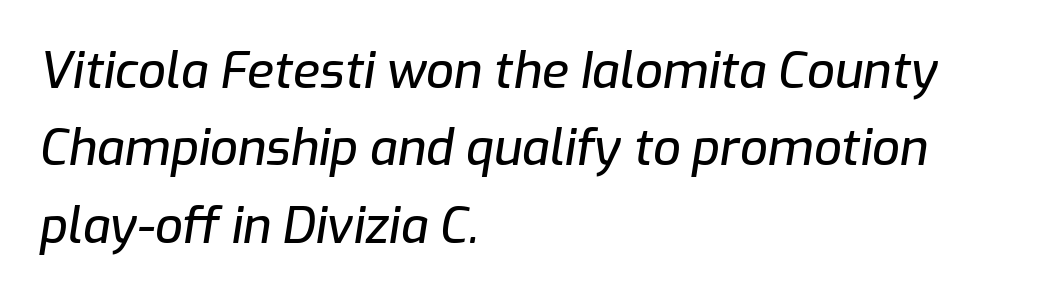
The image shows 49 px text type, italic (leaning right); set left-aligned, normal line spacing (1.58x), normal letter spacing, not underlined; low stroke contrast and a medium x-height.
